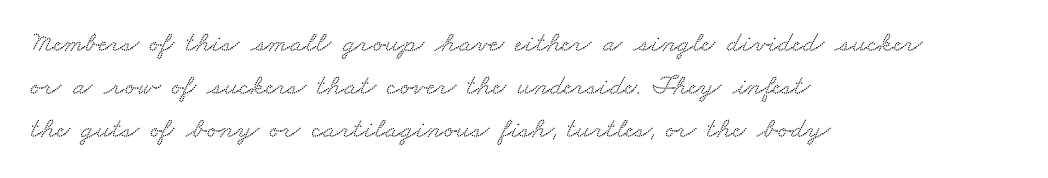
Successive baselines arrive at the customary interval. This sample uses plain, unmodified letter spacing. Where is the straight margin? On the left. Is this a fixed-width face? No — the glyphs have proportional, varying widths.
